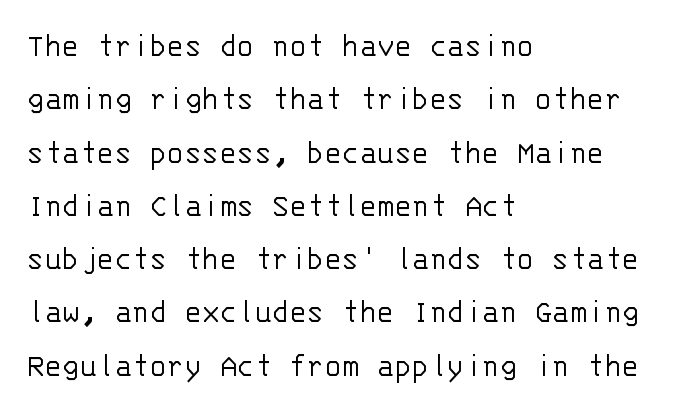
Serif or sans? Sans — the stroke terminals are bare. A roman cut, with each character standing at attention. The face used here is monospaced, like something from a code editor. The font sits on the lighter half of the weight spectrum, regular included. Honestly, the row spacing looks completely unremarkable.
